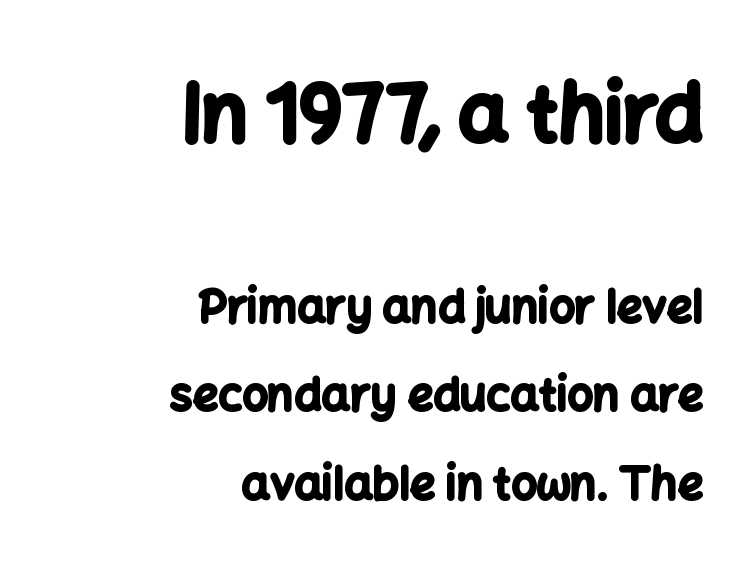
Horizontal bands of white between lines are thick stripes. Character widths vary here, with narrow letters taking less room than wide ones. You can tell it's not italic because the verticals are truly vertical. Horizontally, the lines are justified to the trailing edge only.
